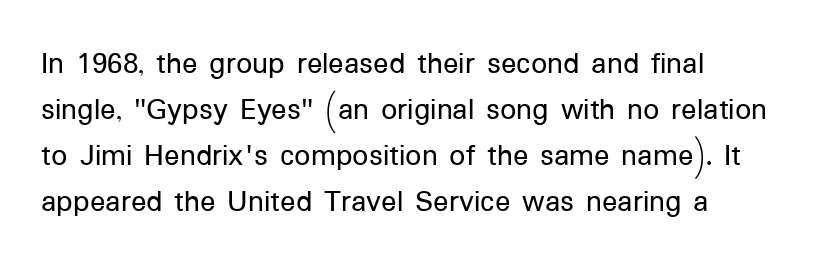
The image shows 32 px sans-serif type, upright; set left-aligned, normal line spacing (1.44x), normal letter spacing, not underlined; low stroke contrast and a medium x-height.
